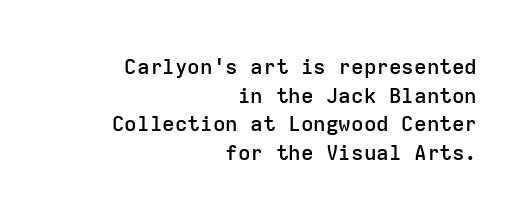
{"italic": "no", "bold": "semi", "underline": "no", "align": "right", "line_spacing": "normal", "line_spacing_ratio": 1.36, "letter_spacing": "normal", "letter_spacing_em": 0.0, "glyph_px": 21}
